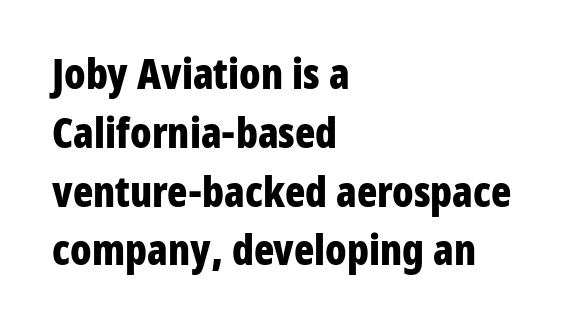
Q: Is the text bold? A: Yes.
Q: Is the text italic (slanted)? A: No, it is upright.
Q: Is the typeface a serif or a sans-serif typeface? A: Sans-serif.
Q: Is the text underlined? A: No.
Q: How is the paragraph aligned? A: Left-aligned.
Q: Is the spacing between letters normal or unusually wide? A: Normal.
Q: Is the spacing between lines tight, normal or loose? A: Normal.
Q: Width (condensed, normal, or wide)? A: Condensed.
Q: Stroke contrast? A: Low.
Q: x-height? A: Medium.
Q: Monospaced? A: No.
